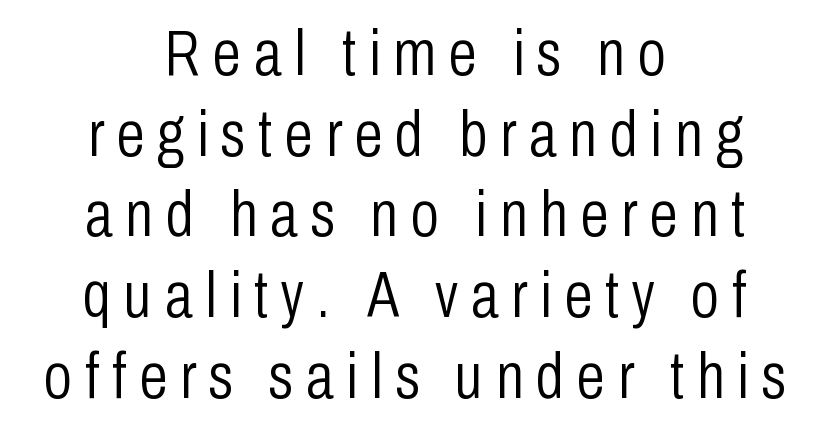
Q: Is the text bold? A: No.
Q: Is the text italic (slanted)? A: No, it is upright.
Q: Is the typeface a serif or a sans-serif typeface? A: Sans-serif.
Q: Is the text underlined? A: No.
Q: How is the paragraph aligned? A: Centered.
Q: Is the spacing between letters normal or unusually wide? A: Unusually wide.
Q: Is the spacing between lines tight, normal or loose? A: Normal.
Q: Width (condensed, normal, or wide)? A: Condensed.
Q: Stroke contrast? A: Low.
Q: x-height? A: Medium.
Q: Monospaced? A: No.
